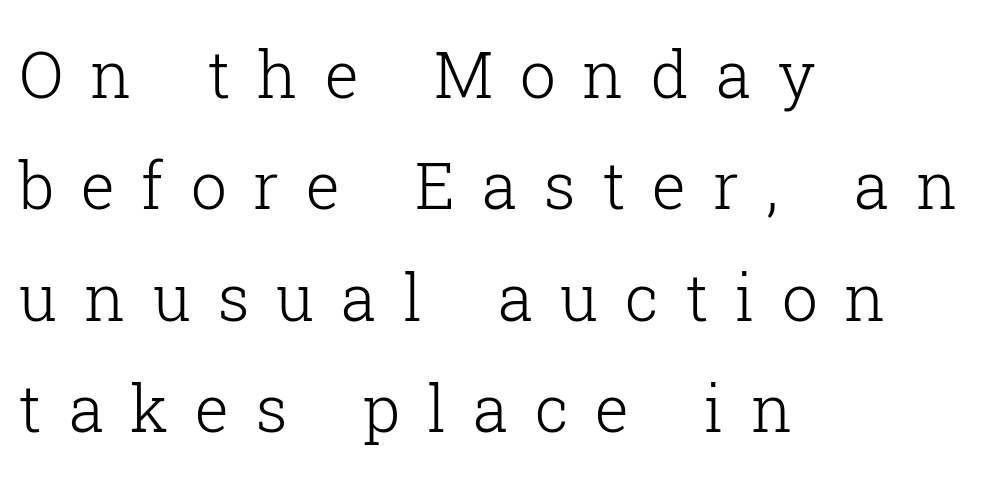
The image shows 64 px light serif type, upright; set left-aligned, line spacing 1.74x, unusually wide letter spacing (+0.42 em), not underlined; low stroke contrast and a medium x-height.
